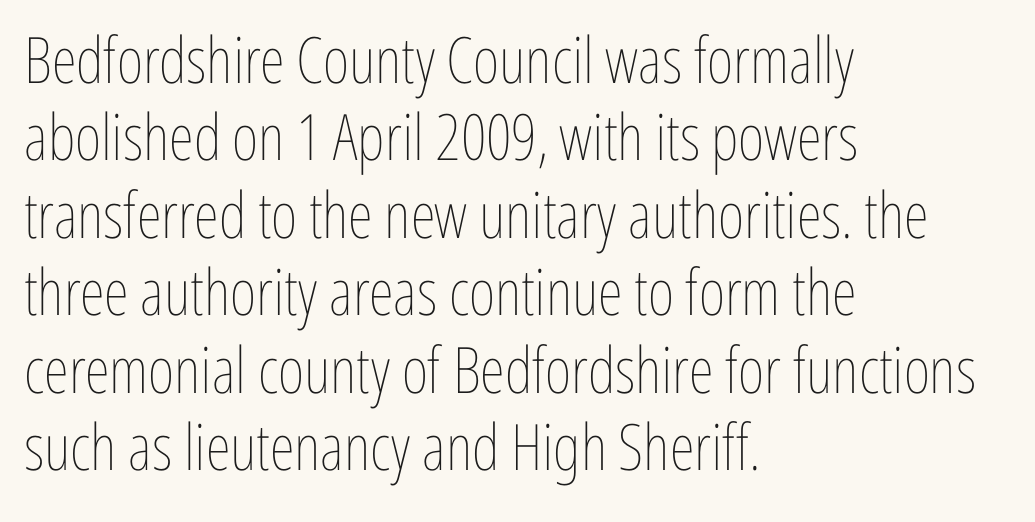
Q: Is the text bold? A: No.
Q: Is the text italic (slanted)? A: No, it is upright.
Q: Is the text underlined? A: No.
Q: How is the paragraph aligned? A: Left-aligned.
Q: Is the spacing between letters normal or unusually wide? A: Normal.
Q: Width (condensed, normal, or wide)? A: Condensed.
Q: Stroke contrast? A: Low.
Q: x-height? A: Medium.
Q: Monospaced? A: No.
